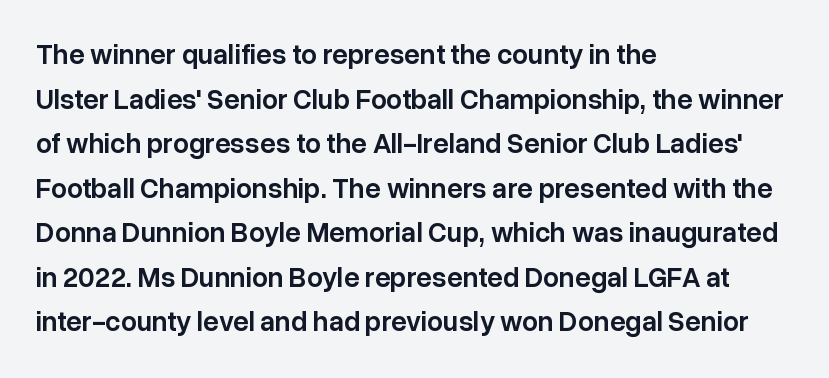
{"serif": "no", "italic": "no", "bold": "semi", "weight": "semibold", "width": "normal", "stroke_contrast": "low", "x_height": "medium", "monospaced": "no", "underline": "no", "align": "left", "line_spacing": "normal", "line_spacing_ratio": 1.59, "letter_spacing": "normal", "letter_spacing_em": 0.0, "glyph_px": 28}
